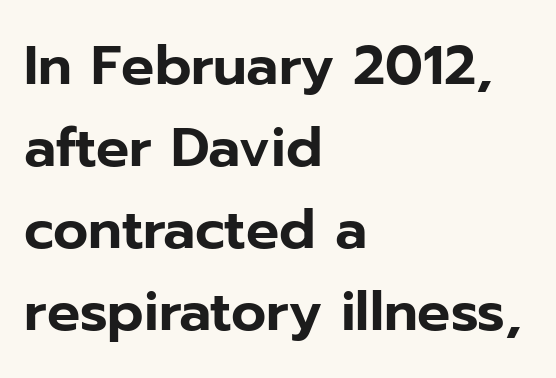
Q: Is the text italic (slanted)? A: No, it is upright.
Q: Is the typeface a serif or a sans-serif typeface? A: Sans-serif.
Q: Is the text underlined? A: No.
Q: How is the paragraph aligned? A: Left-aligned.
Q: Is the spacing between letters normal or unusually wide? A: Normal.
Q: Is the spacing between lines tight, normal or loose? A: Normal.
Q: Width (condensed, normal, or wide)? A: Normal.
Q: Stroke contrast? A: Low.
Q: x-height? A: Medium.
Q: Monospaced? A: No.
